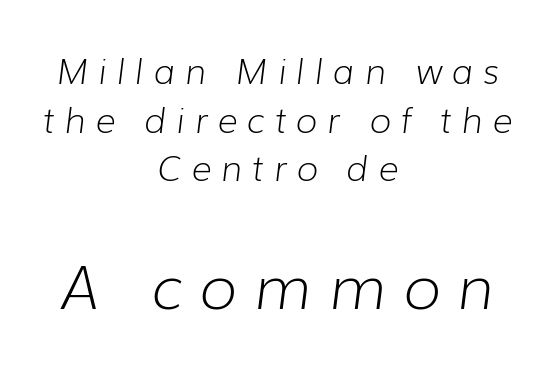
The rag falls on both sides of this text block equally. Letters have the restrained weight of plain body copy at most. Would a proofreader flag this as italicized? Yes. Students, note that the glyphs here are deliberately spaced far apart. The gap between lines stays unmarked.
